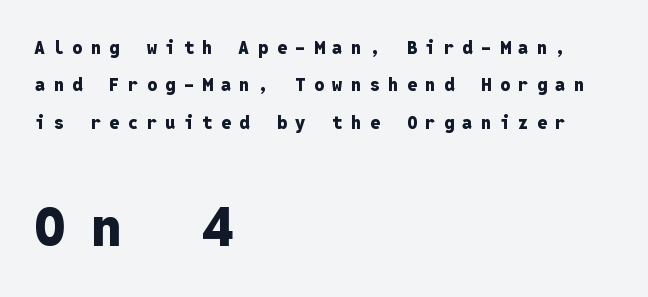
You could count columns in this text — the font is strictly monospaced. The specimen reads as upright at a glance. Strong, thick strokes mark this as bold type. What kind of face is this? One without serifs — a sans. This layout puts the modest block above and the oversized block below.
